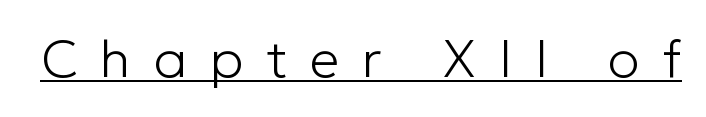
The image shows 53 px light sans-serif type, upright; set unusually wide letter spacing (+0.43 em), underlined; low stroke contrast and a medium x-height.
